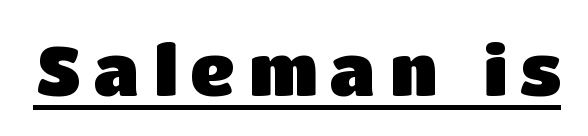
The image shows 69 px heavy sans-serif type, upright; set underlined; low stroke contrast and a large x-height.
